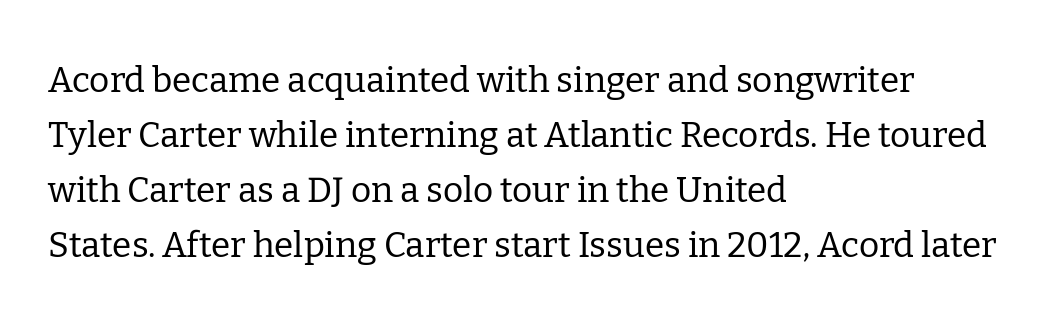
Q: Is the text bold? A: No.
Q: Is the text italic (slanted)? A: No, it is upright.
Q: Is the typeface a serif or a sans-serif typeface? A: Serif.
Q: Is the text underlined? A: No.
Q: How is the paragraph aligned? A: Left-aligned.
Q: Is the spacing between letters normal or unusually wide? A: Normal.
Q: Is the spacing between lines tight, normal or loose? A: Normal.
Q: Width (condensed, normal, or wide)? A: Normal.
Q: Stroke contrast? A: Low.
Q: x-height? A: Medium.
Q: Monospaced? A: No.
